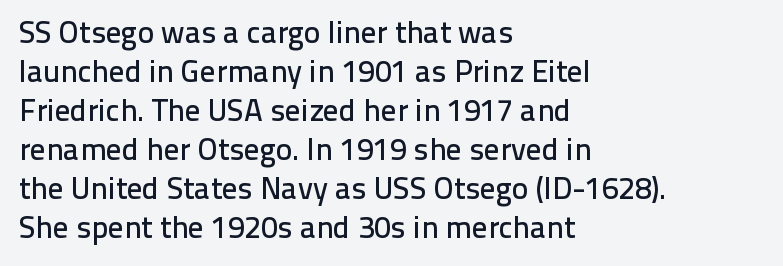
The image shows 31 px sans-serif type, upright; set left-aligned, normal line spacing (1.26x), normal letter spacing, not underlined; low stroke contrast and a medium x-height.
